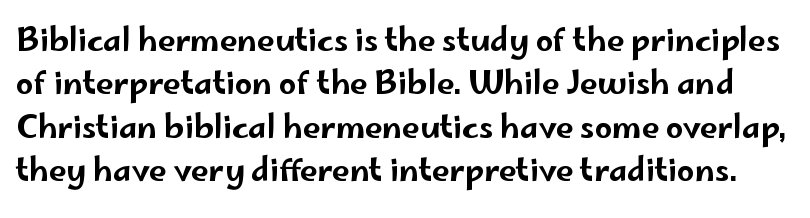
Q: Is the text italic (slanted)? A: No, it is upright.
Q: Is the typeface a serif or a sans-serif typeface? A: Sans-serif.
Q: Is the text underlined? A: No.
Q: Is the spacing between letters normal or unusually wide? A: Normal.
Q: Is the spacing between lines tight, normal or loose? A: Normal.
Q: Width (condensed, normal, or wide)? A: Wide.
Q: Stroke contrast? A: Low.
Q: x-height? A: Small.
Q: Monospaced? A: No.
